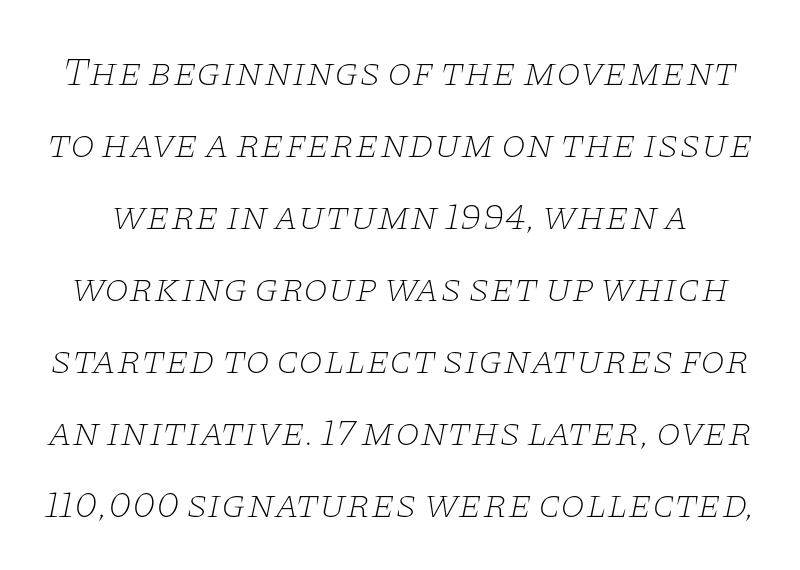
{"serif": "yes", "italic": "yes", "lean": "right", "slant_degrees": 11, "bold": "no", "weight": "thin", "width": "wide", "stroke_contrast": "low", "x_height": "large", "monospaced": "no", "underline": "no", "line_spacing_ratio": 1.8, "letter_spacing": "normal", "letter_spacing_em": 0.0, "glyph_px": 40}
